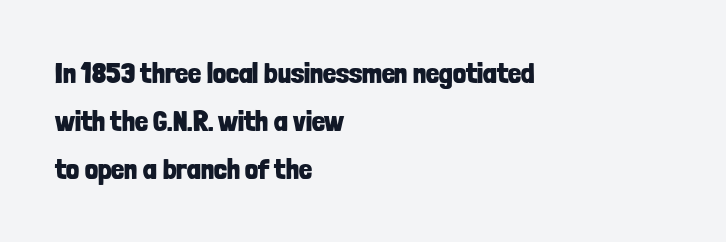
The image shows 29 px bold, condensed sans-serif type, upright; set left-aligned, normal line spacing (1.66x), normal letter spacing, not underlined; low stroke contrast and a medium x-height.
